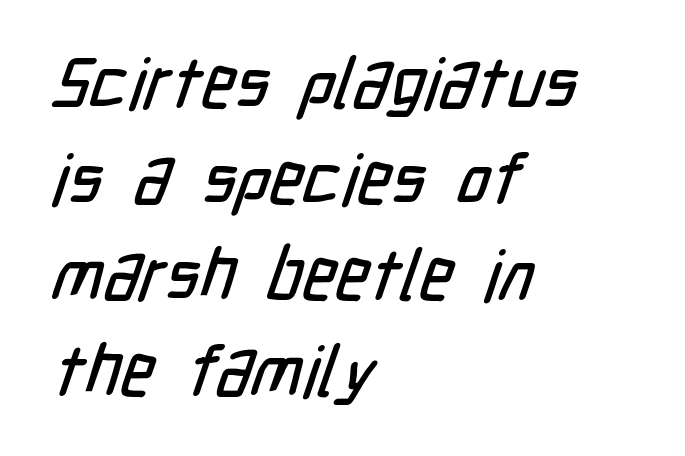
{"serif": "no", "width": "condensed", "stroke_contrast": "low", "x_height": "medium", "monospaced": "no", "underline": "no", "align": "left", "line_spacing": "normal", "line_spacing_ratio": 1.35, "letter_spacing": "normal", "letter_spacing_em": 0.0, "glyph_px": 71}
